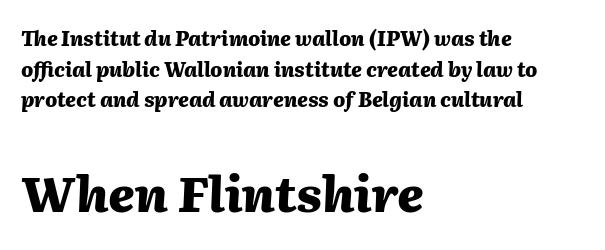
Q: Is the text bold? A: Yes.
Q: Is the text italic (slanted)? A: Yes, it leans right by about 2 degrees.
Q: Is the text underlined? A: No.
Q: How is the paragraph aligned? A: Left-aligned.
Q: Is the spacing between letters normal or unusually wide? A: Normal.
Q: Is the spacing between lines tight, normal or loose? A: Normal.
Q: Which block of text is set in a larger size, the first (top) or the second (bottom)? A: The second (bottom) one.
Q: Width (condensed, normal, or wide)? A: Normal.
Q: Stroke contrast? A: Medium.
Q: x-height? A: Medium.
Q: Monospaced? A: No.
